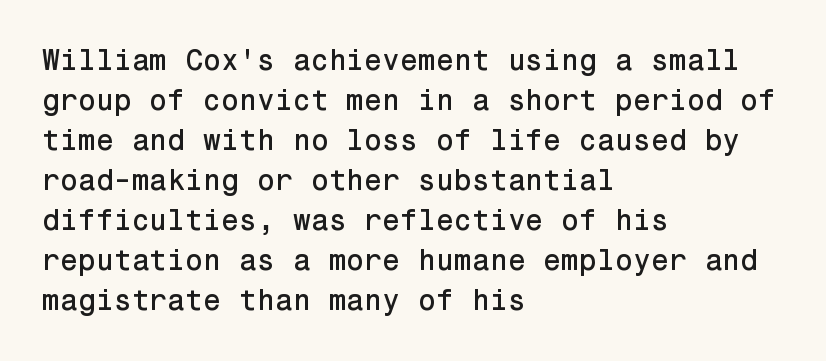
{"serif": "no", "italic": "no", "width": "normal", "stroke_contrast": "low", "x_height": "medium", "underline": "no", "align": "left", "line_spacing": "normal", "line_spacing_ratio": 1.38, "letter_spacing": "normal", "letter_spacing_em": 0.0, "glyph_px": 29}
